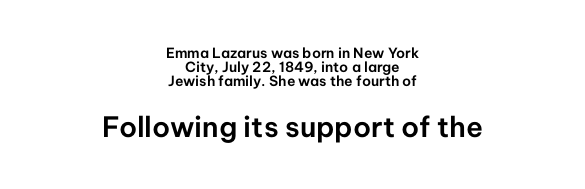
Q: Is the text italic (slanted)? A: No, it is upright.
Q: Is the typeface a serif or a sans-serif typeface? A: Sans-serif.
Q: Is the text underlined? A: No.
Q: How is the paragraph aligned? A: Centered.
Q: Is the spacing between letters normal or unusually wide? A: Normal.
Q: Is the spacing between lines tight, normal or loose? A: Tight.
Q: Which block of text is set in a larger size, the first (top) or the second (bottom)? A: The second (bottom) one.
Q: Width (condensed, normal, or wide)? A: Normal.
Q: Stroke contrast? A: Low.
Q: x-height? A: Medium.
Q: Monospaced? A: No.
